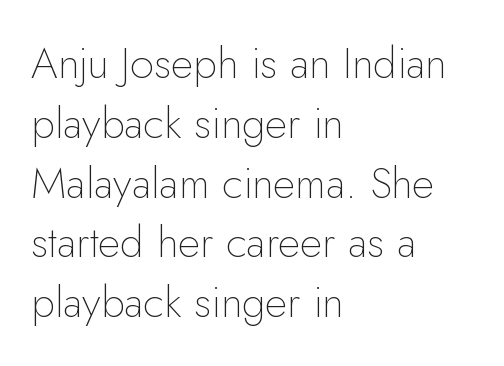
{"serif": "no", "italic": "no", "bold": "no", "weight": "thin", "width": "normal", "stroke_contrast": "low", "x_height": "small", "monospaced": "no", "underline": "no", "align": "left", "line_spacing": "normal", "line_spacing_ratio": 1.39, "letter_spacing": "normal", "letter_spacing_em": 0.0, "glyph_px": 43}
